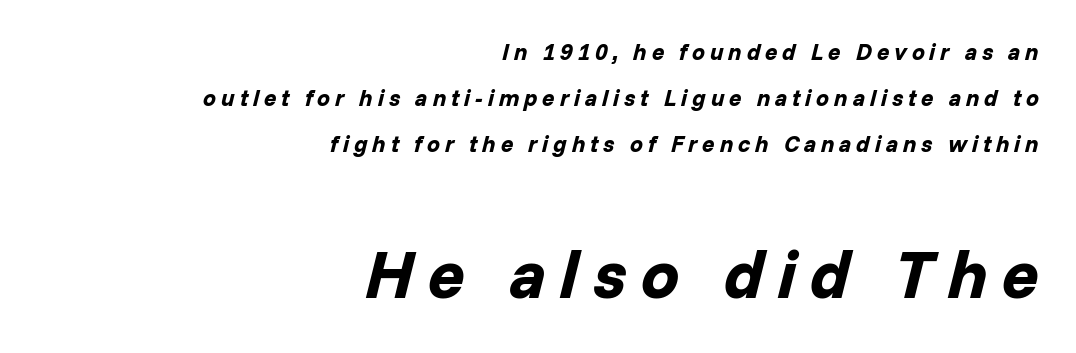
Observe the lean: these are italic letterforms. Alignment: flush right. The lower block of text is set noticeably larger than the block above it. The typesetting leans heavy: a genuine bold. Note the varied advance widths — an 'i' is clearly narrower than an 'm'.
